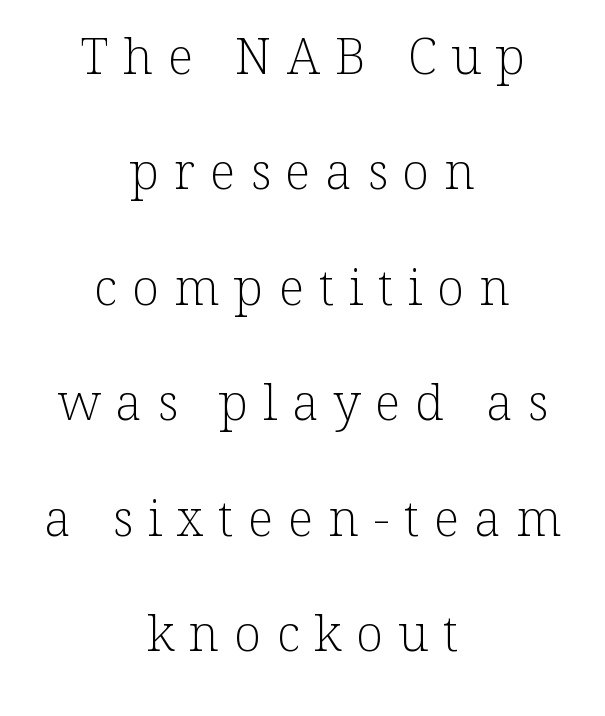
The image shows 50 px light serif type, upright; set centered, loose line spacing (2.31x), unusually wide letter spacing (+0.3 em), not underlined; low stroke contrast and a medium x-height.
